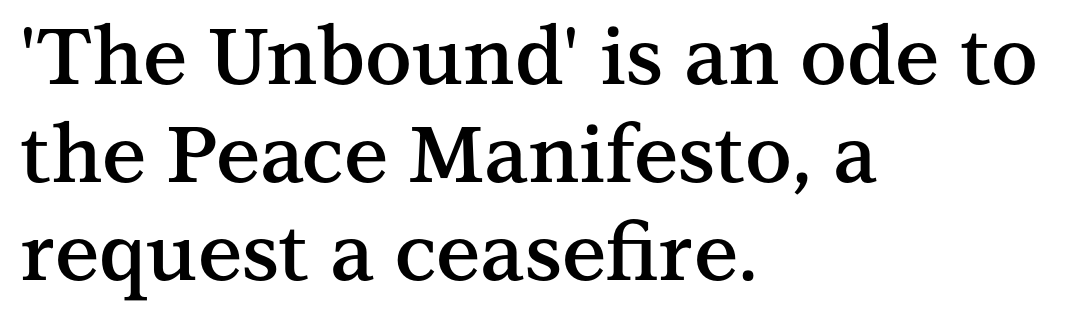
A typesetter would call this proportional, since set widths differ per character. Posture: straight, roman, zero tilt. The words here are not underlined. Emphasis by weight is partial: semibold.
